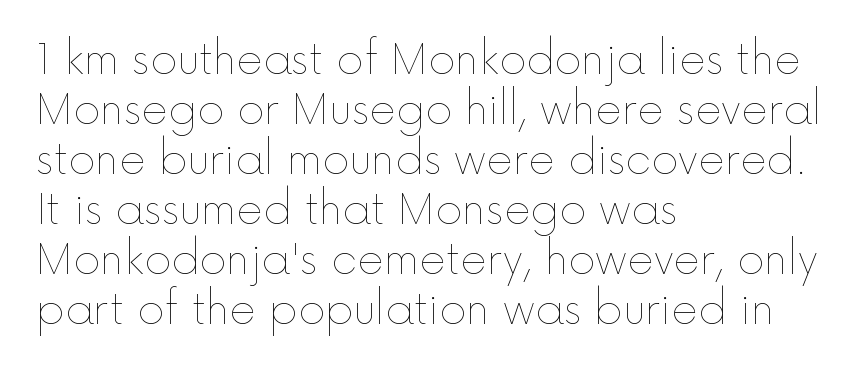
{"italic": "no", "bold": "no", "weight": "thin", "width": "normal", "x_height": "medium", "monospaced": "no", "underline": "no", "align": "left", "line_spacing_ratio": 1.22, "letter_spacing": "normal", "letter_spacing_em": 0.0, "glyph_px": 41}
